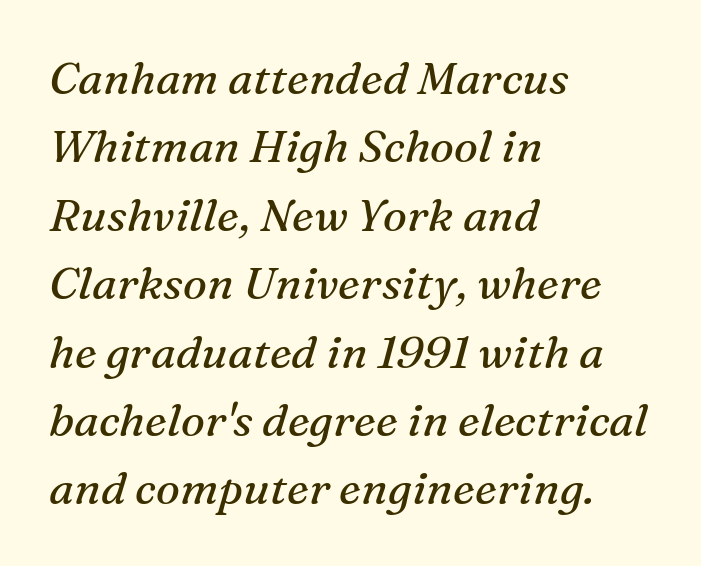
Compared with ordinary roman type, these characters are visibly tilted. Type without underlining. The ragged edge is on the right, which tells us the setting is flush left. Honestly, the letter spacing is just normal — you wouldn't notice it. Notice how descenders clear the ascenders below comfortably — that's standard leading. You could not count columns in this text — the font is proportionally spaced.
